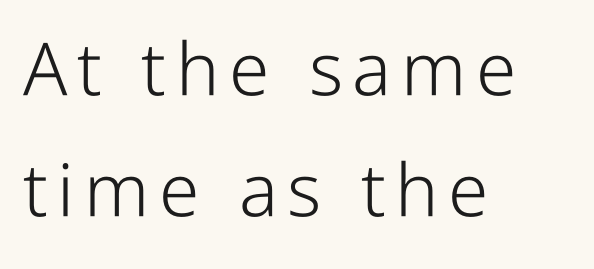
The typesetter chose a ragged-right arrangement here. Regarding leading, the lines here are spaced in the standard way. Posture: straight, roman, zero tilt. Nothing sits at the stroke ends, so this counts as sans-serif. The passage shown is not underscored anywhere. Each letter keeps its own natural width here, so spacing adapts to shape.
